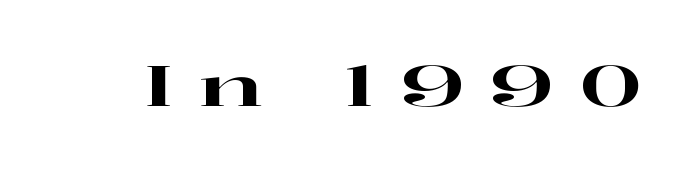
{"serif": "yes", "italic": "no", "width": "wide", "stroke_contrast": "high", "x_height": "medium", "monospaced": "no", "underline": "no", "letter_spacing": "wide", "letter_spacing_em": 0.43, "glyph_px": 56}
